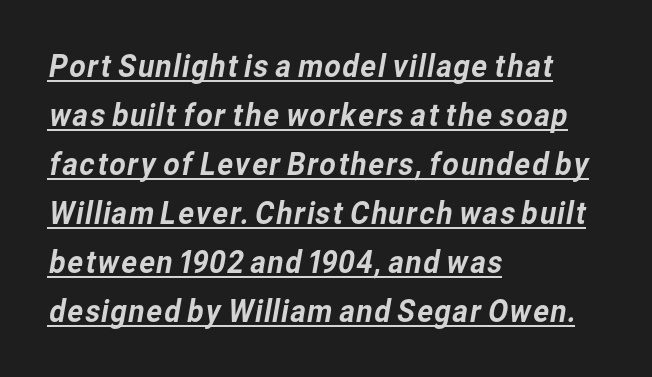
The image shows 32 px sans-serif type; set left-aligned, normal line spacing (1.53x), normal letter spacing, underlined; low stroke contrast and a medium x-height.
